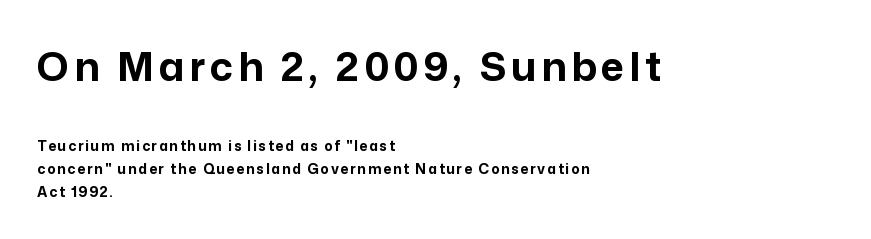
The image shows 40 px bold sans-serif type, upright; set left-aligned, normal line spacing (1.64x), not underlined; the first (top) block is 2.86x larger; low stroke contrast and a medium x-height.
